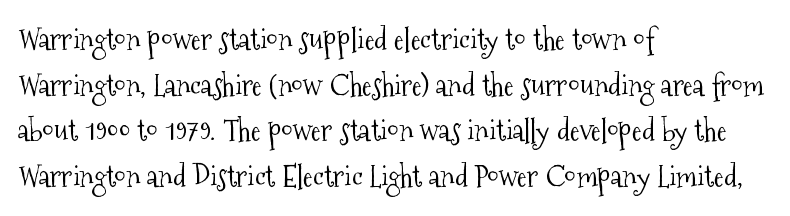
{"serif": "yes", "italic": "no", "bold": "no", "weight": "light", "width": "condensed", "stroke_contrast": "medium", "x_height": "medium", "monospaced": "no", "underline": "no", "align": "left", "line_spacing": "normal", "line_spacing_ratio": 1.52, "letter_spacing": "normal", "letter_spacing_em": 0.0, "glyph_px": 30}
